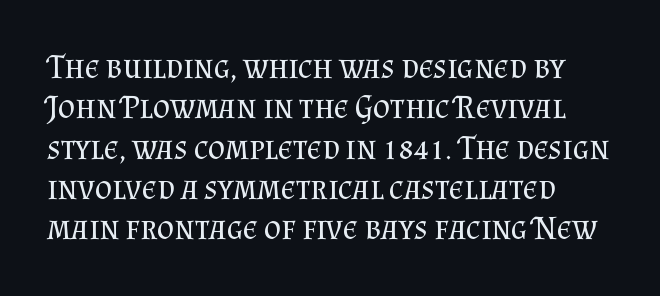
The image shows 33 px regular-weight serif type, upright; set left-aligned, line spacing 1.22x, normal letter spacing, not underlined; medium stroke contrast and a small x-height.
